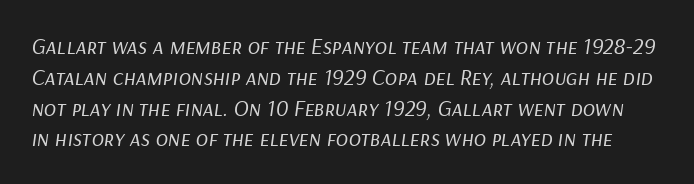
The image shows 23 px text type, italic (leaning right); set normal line spacing (1.34x), normal letter spacing, not underlined.
